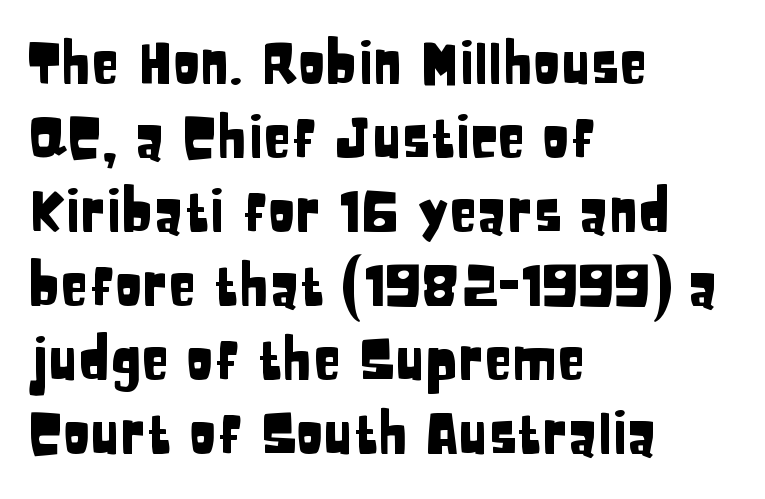
The image shows 57 px condensed sans-serif type, upright; set left-aligned, normal line spacing (1.3x), normal letter spacing, not underlined; low stroke contrast and a large x-height.
